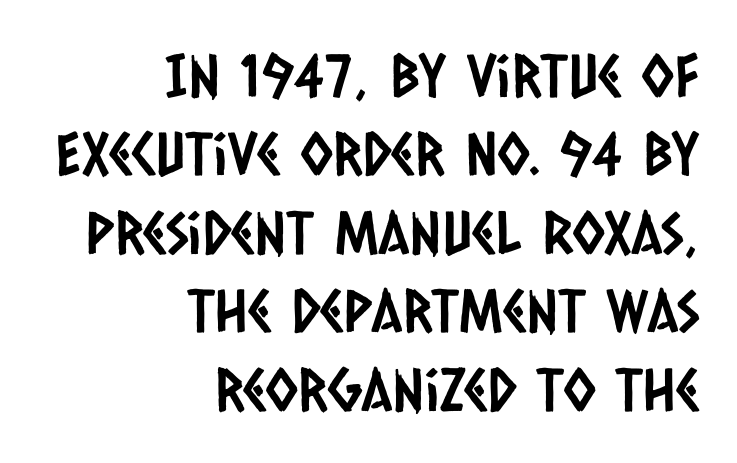
Think of a printed novel: that variable character pitch is what you see here. Regarding leading, the lines here are spaced in the standard way. Note: no serifs on the glyphs. Line endings align vertically; line beginnings do not.
